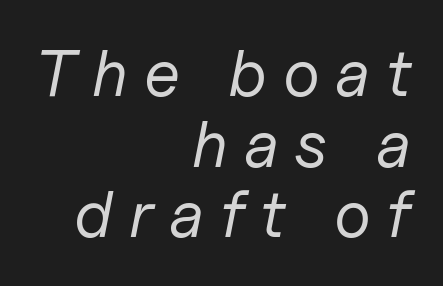
{"italic": "yes", "lean": "right", "slant_degrees": 11, "bold": "no", "weight": "regular", "width": "normal", "stroke_contrast": "low", "x_height": "medium", "monospaced": "no", "underline": "no", "align": "right", "line_spacing": "tight", "line_spacing_ratio": 1.07, "letter_spacing": "wide", "letter_spacing_em": 0.24, "glyph_px": 66}
